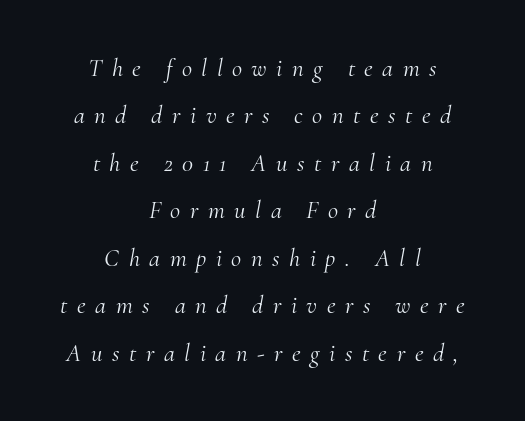
The specimen reads as italic at a glance. You could only call the tracking loose — the letters float apart. Stroke thickness stays within the range of a standard reading face or lighter. Has an underline been added? It has not. The text block is weighted toward neither margin, spreading evenly from the middle.
